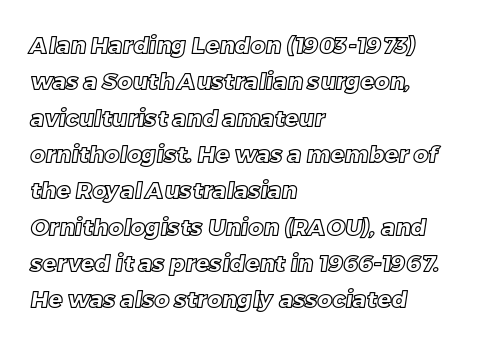
{"underline": "no", "align": "left", "line_spacing": "normal", "line_spacing_ratio": 1.58, "letter_spacing": "normal", "letter_spacing_em": 0.0, "glyph_px": 23}
